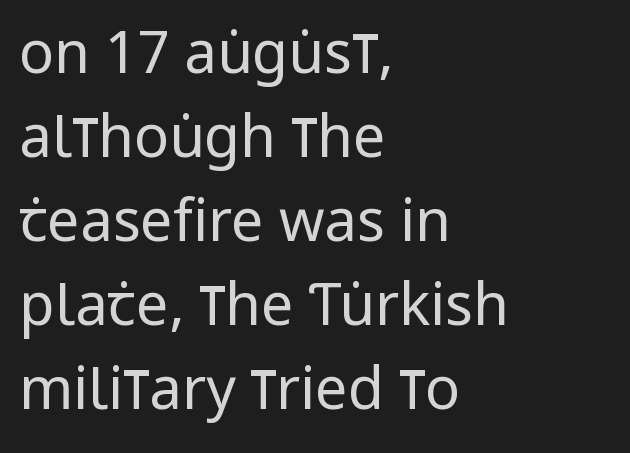
Q: Is the text bold? A: No.
Q: Is the text italic (slanted)? A: No, it is upright.
Q: Is the typeface a serif or a sans-serif typeface? A: Sans-serif.
Q: Is the text underlined? A: No.
Q: How is the paragraph aligned? A: Left-aligned.
Q: Is the spacing between letters normal or unusually wide? A: Normal.
Q: Is the spacing between lines tight, normal or loose? A: Normal.
Q: Width (condensed, normal, or wide)? A: Condensed.
Q: Stroke contrast? A: Low.
Q: x-height? A: Large.
Q: Monospaced? A: No.
